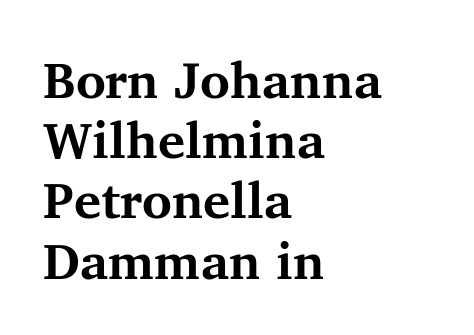
Q: Is the text bold? A: Yes.
Q: Is the text italic (slanted)? A: No, it is upright.
Q: Is the typeface a serif or a sans-serif typeface? A: Serif.
Q: Is the text underlined? A: No.
Q: How is the paragraph aligned? A: Left-aligned.
Q: Is the spacing between letters normal or unusually wide? A: Normal.
Q: Width (condensed, normal, or wide)? A: Normal.
Q: Stroke contrast? A: Medium.
Q: x-height? A: Medium.
Q: Monospaced? A: No.
